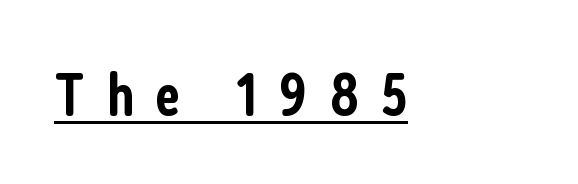
{"serif": "no", "italic": "no", "bold": "semi", "weight": "semibold", "width": "condensed", "stroke_contrast": "low", "x_height": "medium", "monospaced": "no", "underline": "yes", "letter_spacing": "wide", "letter_spacing_em": 0.35, "glyph_px": 62}
